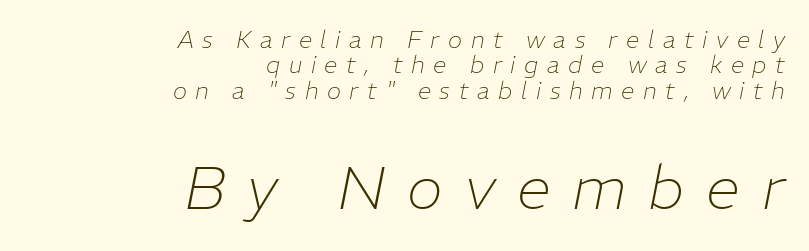
The image shows 61 px thin type, italic (leaning right); set right-aligned, tight line spacing (1.06x), unusually wide letter spacing (+0.36 em), not underlined; the second (bottom) block is 2.54x larger; low stroke contrast and a medium x-height.
